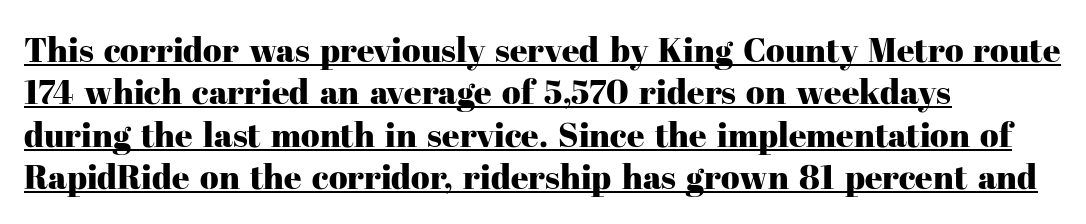
The image shows 34 px serif type, upright; set left-aligned, normal line spacing (1.25x), normal letter spacing, underlined; high stroke contrast and a medium x-height.
